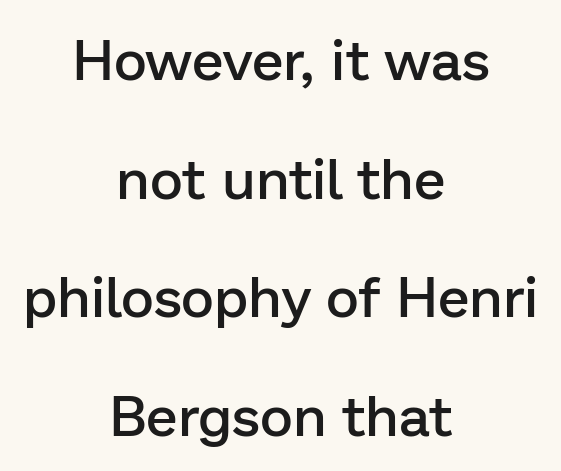
The image shows 57 px semibold sans-serif type, upright; set centered, loose line spacing (2.08x), normal letter spacing, not underlined; low stroke contrast and a medium x-height.
